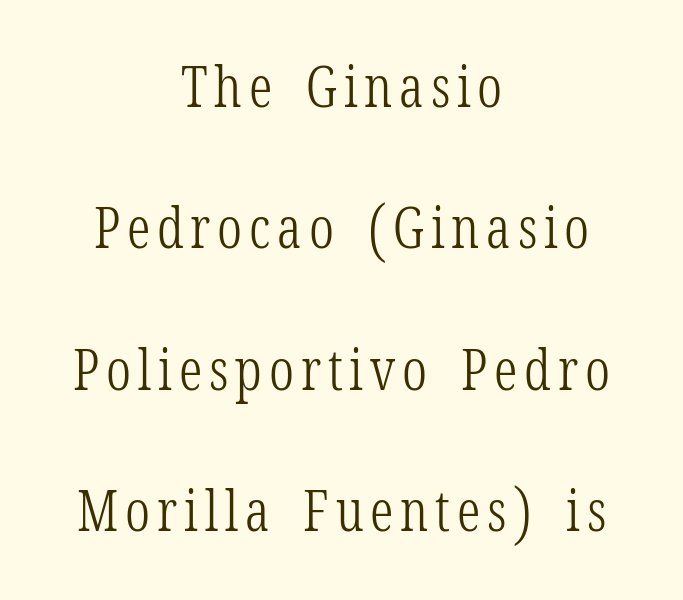
The image shows 57 px light, condensed serif type, upright; set centered, loose line spacing (2.48x), not underlined; low stroke contrast and a medium x-height.
